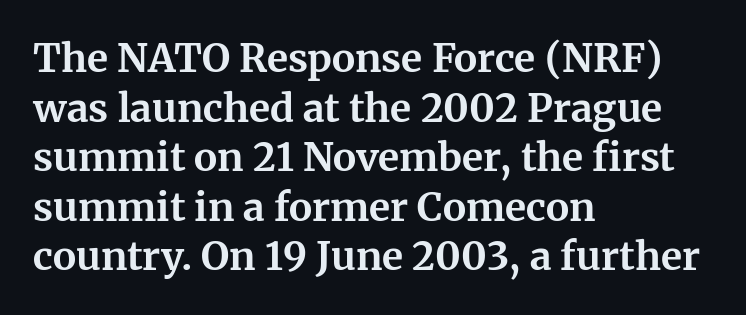
{"serif": "yes", "italic": "no", "bold": "yes", "weight": "bold", "width": "normal", "stroke_contrast": "medium", "x_height": "medium", "monospaced": "no", "underline": "no", "align": "left", "line_spacing": "normal", "line_spacing_ratio": 1.27, "letter_spacing": "normal", "letter_spacing_em": 0.0, "glyph_px": 39}
